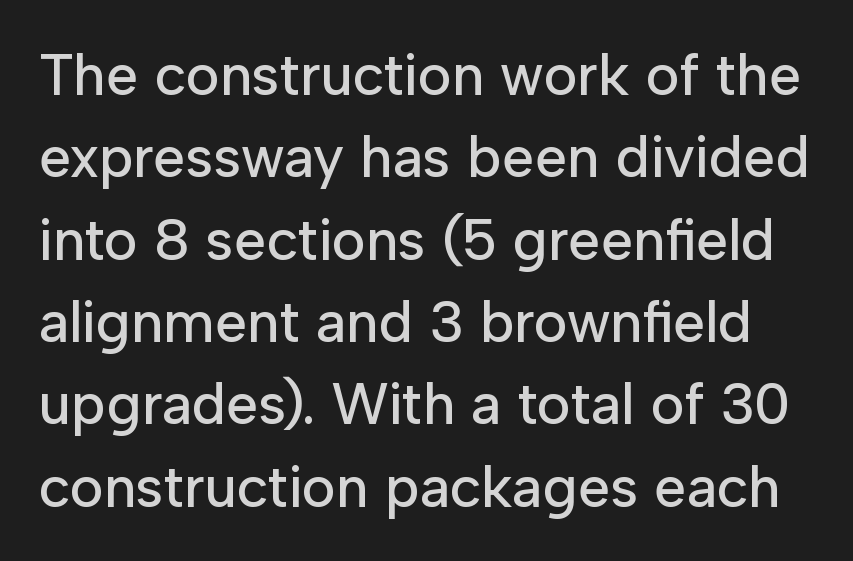
{"serif": "no", "italic": "no", "width": "normal", "stroke_contrast": "low", "x_height": "medium", "monospaced": "no", "underline": "no", "line_spacing": "normal", "line_spacing_ratio": 1.42, "letter_spacing": "normal", "letter_spacing_em": 0.0, "glyph_px": 58}
